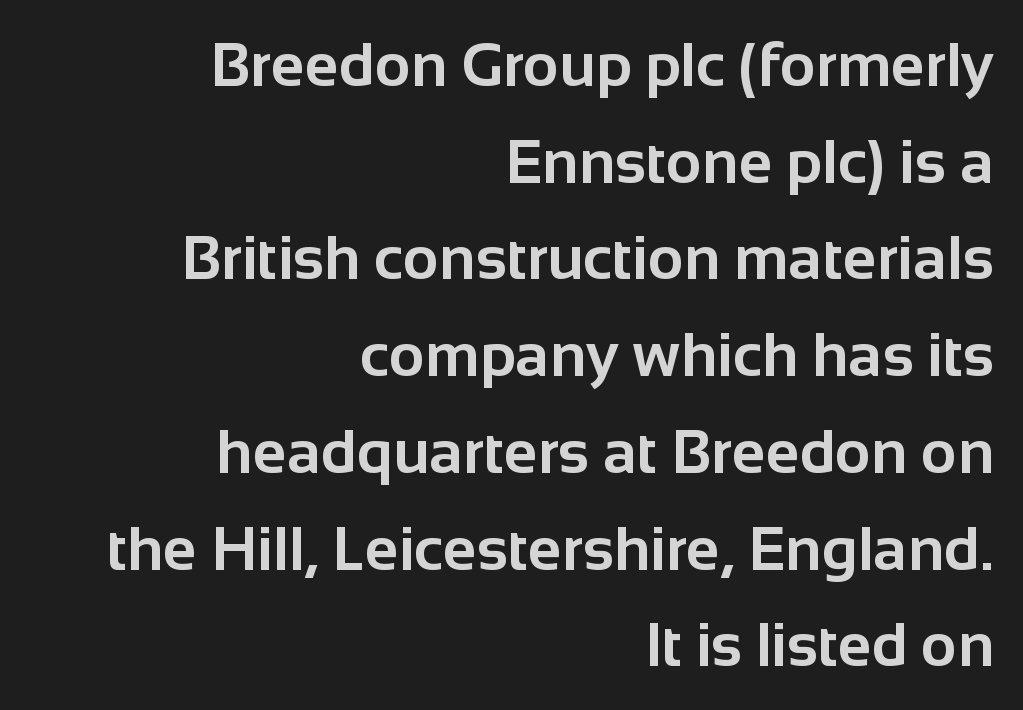
The image shows 62 px bold sans-serif type, upright; set right-aligned, normal line spacing (1.56x), normal letter spacing, not underlined; low stroke contrast and a medium x-height.
